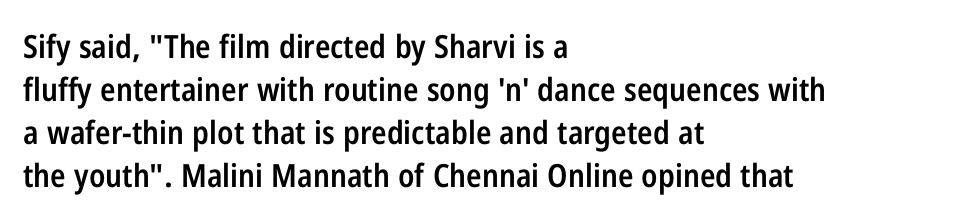
{"serif": "no", "italic": "no", "bold": "semi", "weight": "semibold", "width": "condensed", "stroke_contrast": "low", "x_height": "medium", "monospaced": "no", "underline": "no", "align": "left", "line_spacing": "normal", "line_spacing_ratio": 1.34, "letter_spacing": "normal", "letter_spacing_em": 0.0, "glyph_px": 32}
